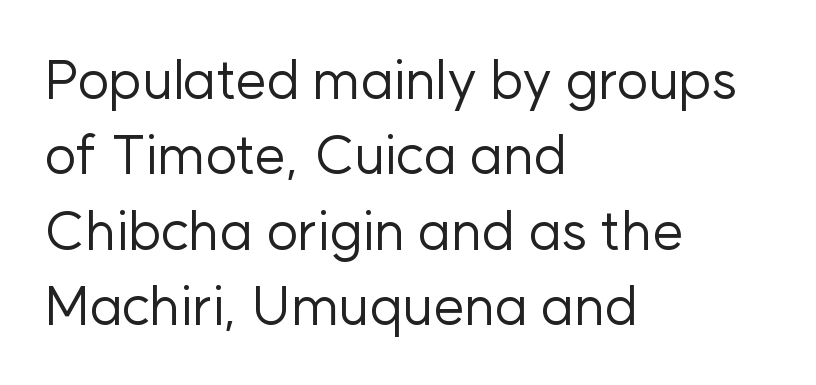
The string is rendered with underlining switched off. The characters display no serif detailing; their extremities are plain. Words appear dense and cohesive because spacing is normal. How would I describe the line gaps? Plain and ordinary.
